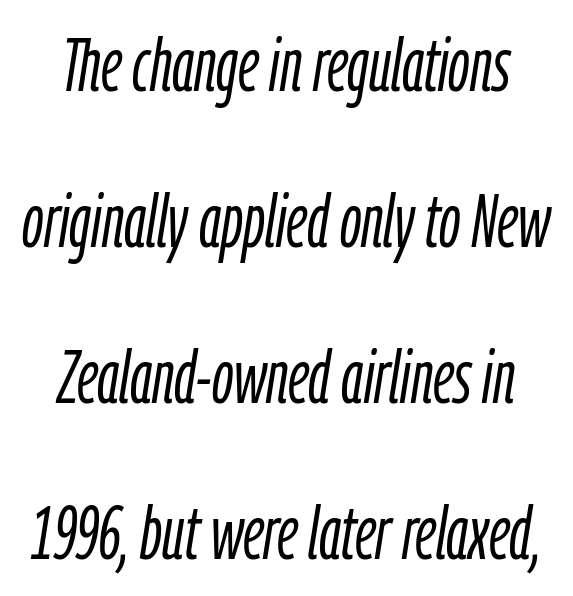
The image shows 74 px light, condensed type, italic (leaning right); set loose line spacing (2.11x), normal letter spacing, not underlined; low stroke contrast and a medium x-height.
